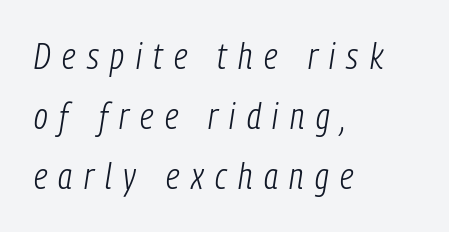
Leading matches the norm, producing a regular column. If you drew a line through each stem, it would be angled. The baseline area is clear. Is this a fixed-width face? No — the glyphs have proportional, varying widths.
